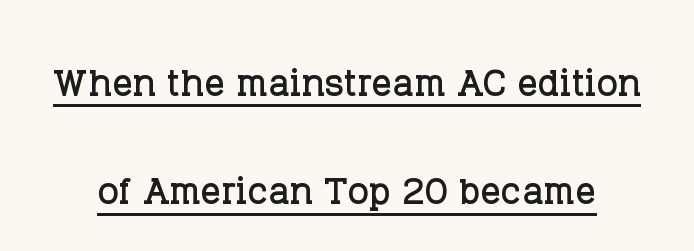
The image shows 50 px serif type, upright; set loose line spacing (2.17x), normal letter spacing, underlined; low stroke contrast and a large x-height.
